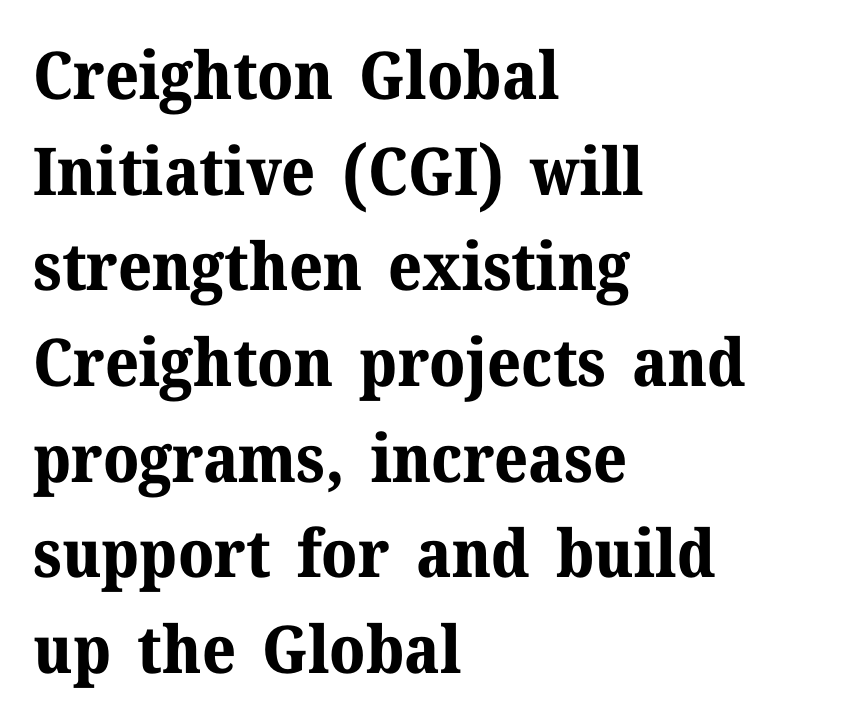
The image shows 66 px bold serif type, upright; set left-aligned, normal line spacing (1.45x), normal letter spacing, not underlined; medium stroke contrast and a medium x-height.
